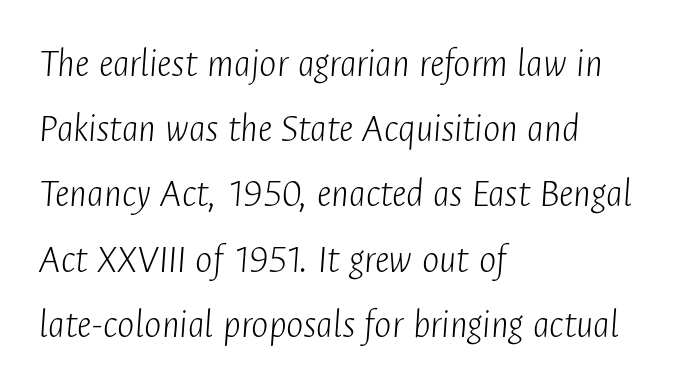
{"italic": "yes", "lean": "right", "slant_degrees": 4, "bold": "no", "weight": "light", "width": "condensed", "stroke_contrast": "low", "x_height": "medium", "monospaced": "no", "underline": "no", "align": "left", "line_spacing": "normal", "line_spacing_ratio": 1.59, "letter_spacing": "normal", "letter_spacing_em": 0.0, "glyph_px": 41}
